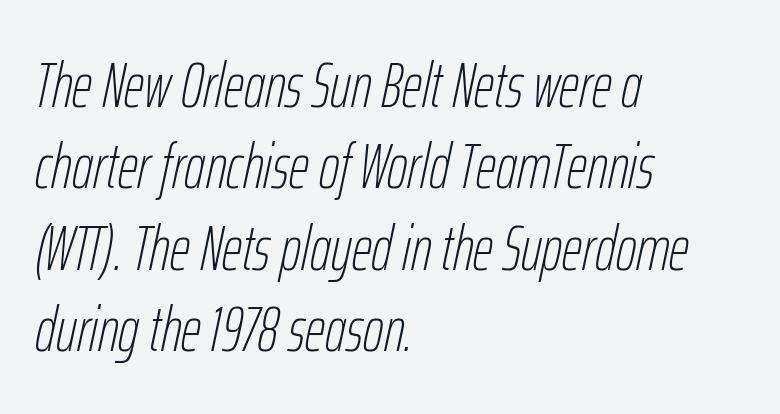
Q: Is the text bold? A: No.
Q: Is the text italic (slanted)? A: Yes, it leans right by about 12 degrees.
Q: Is the text underlined? A: No.
Q: How is the paragraph aligned? A: Left-aligned.
Q: Is the spacing between letters normal or unusually wide? A: Normal.
Q: Is the spacing between lines tight, normal or loose? A: Normal.
Q: Width (condensed, normal, or wide)? A: Condensed.
Q: Stroke contrast? A: Low.
Q: x-height? A: Medium.
Q: Monospaced? A: No.
